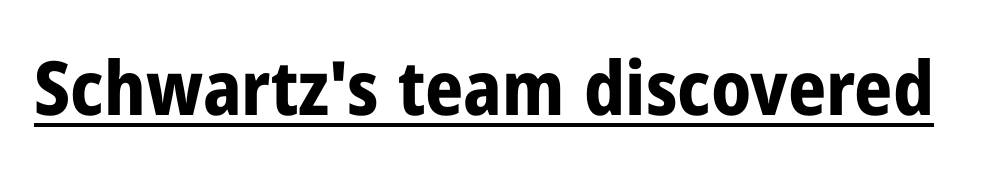
Each letter's strokes conclude bluntly, with no projecting serifs. The specimen reads as upright at a glance. How are the letters spaced? Ordinarily, with no added tracking. Is there an underline? Yes — a line sits under the letters. This sample has the flowing, uneven cadence of proportional lettering.
